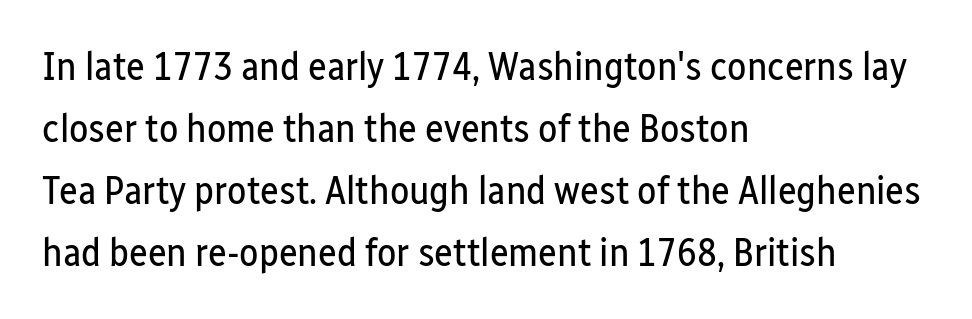
The image shows 40 px regular-weight, condensed sans-serif type, upright; set left-aligned, normal line spacing (1.55x), normal letter spacing, not underlined; low stroke contrast and a medium x-height.
